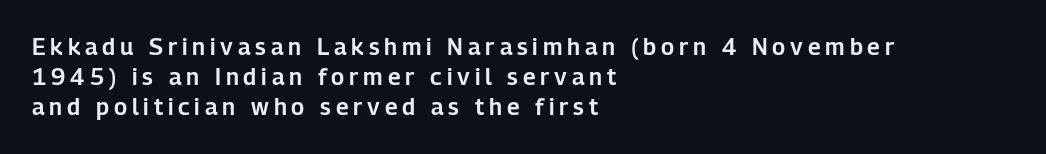
The image shows 23 px text type, upright; set left-aligned, normal line spacing (1.31x), unusually wide letter spacing (+0.21 em), not underlined.
